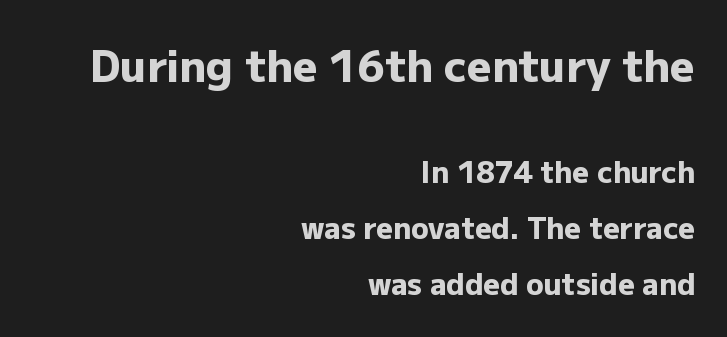
In terms of weight, the rendering is a true, heavy bold. Each letter keeps its own natural width here, so spacing adapts to shape. Larger block? The one above; the one below is distinctly smaller. Teacher's note: observe the even right margin — that is flush-right alignment. Designer's note — italics off, roman on.
